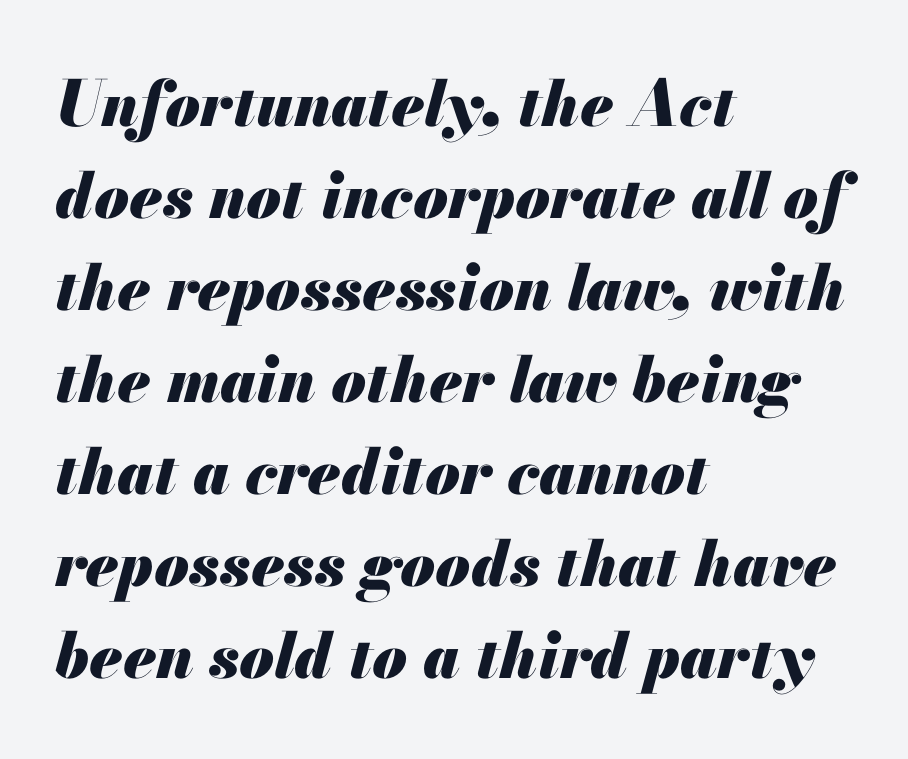
The image shows 63 px heavy type, italic (leaning right); set left-aligned, normal line spacing (1.46x), normal letter spacing, not underlined; medium stroke contrast and a small x-height.
